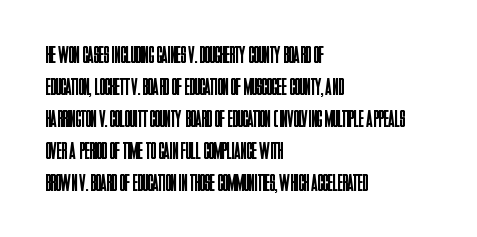
Q: Is the text bold? A: No.
Q: Is the text italic (slanted)? A: No, it is upright.
Q: Is the text underlined? A: No.
Q: How is the paragraph aligned? A: Left-aligned.
Q: Is the spacing between letters normal or unusually wide? A: Normal.
Q: Is the spacing between lines tight, normal or loose? A: Normal.
